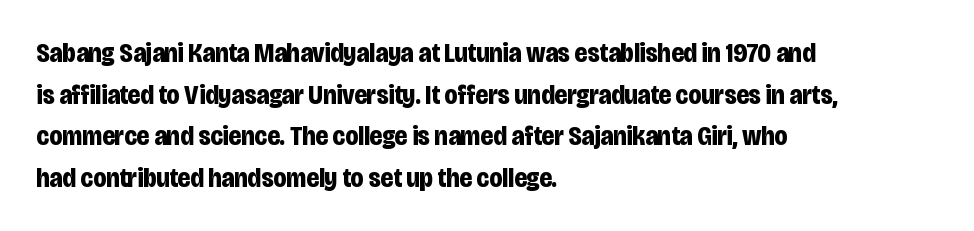
{"italic": "no", "bold": "yes", "underline": "no", "align": "left", "line_spacing": "normal", "line_spacing_ratio": 1.54, "letter_spacing": "normal", "letter_spacing_em": 0.0, "glyph_px": 27}
